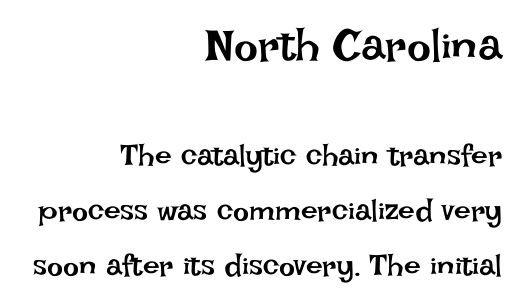
Q: Is the text bold? A: No.
Q: Is the text italic (slanted)? A: No, it is upright.
Q: Is the text underlined? A: No.
Q: How is the paragraph aligned? A: Right-aligned.
Q: Is the spacing between letters normal or unusually wide? A: Normal.
Q: Which block of text is set in a larger size, the first (top) or the second (bottom)? A: The first (top) one.
Q: Width (condensed, normal, or wide)? A: Normal.
Q: Stroke contrast? A: Low.
Q: x-height? A: Large.
Q: Monospaced? A: No.
